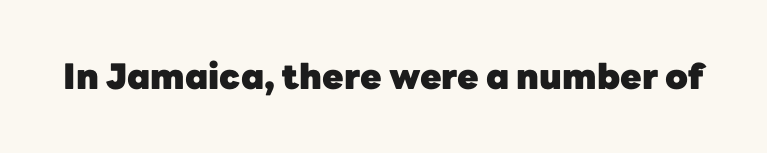
The image shows 35 px heavy sans-serif type, upright; set normal letter spacing, not underlined; low stroke contrast and a medium x-height.
